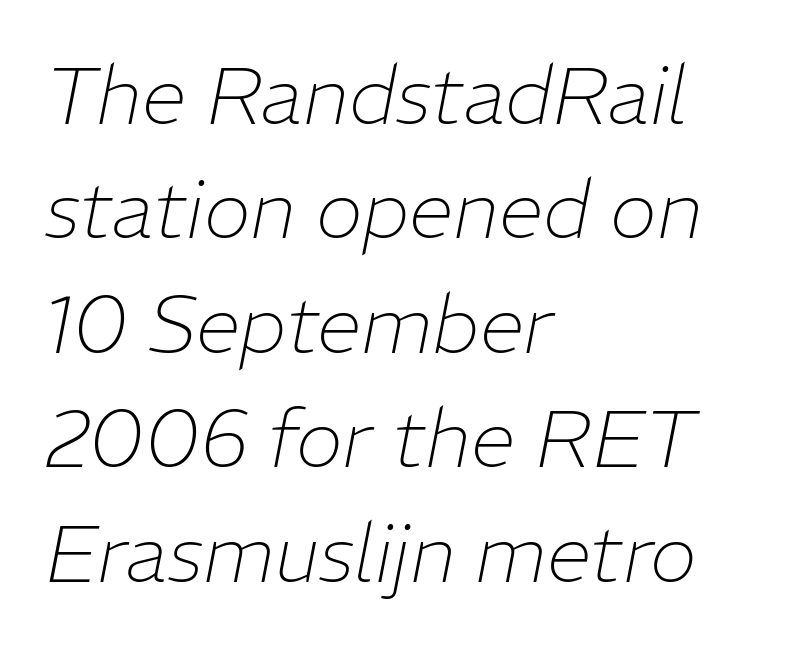
{"italic": "yes", "lean": "right", "slant_degrees": 11, "bold": "no", "weight": "thin", "width": "normal", "stroke_contrast": "low", "x_height": "medium", "monospaced": "no", "underline": "no", "align": "left", "line_spacing": "normal", "line_spacing_ratio": 1.43, "letter_spacing": "normal", "letter_spacing_em": 0.0, "glyph_px": 80}
